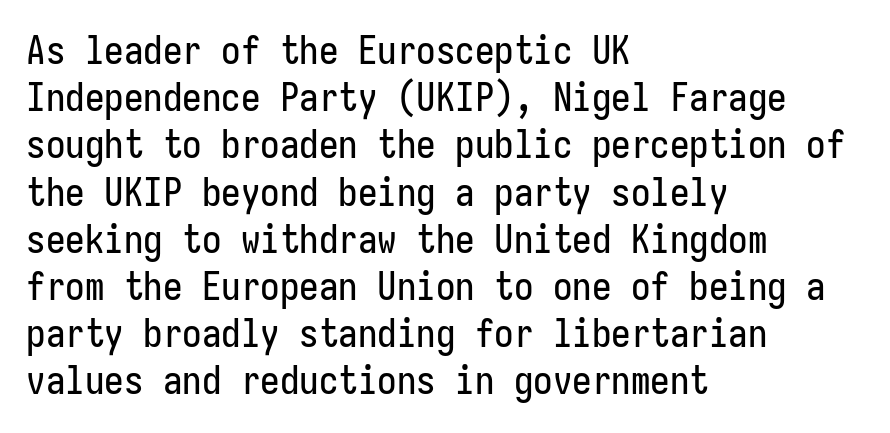
{"serif": "no", "italic": "no", "width": "condensed", "stroke_contrast": "low", "x_height": "medium", "underline": "no", "align": "left", "line_spacing_ratio": 1.21, "letter_spacing": "normal", "letter_spacing_em": 0.0, "glyph_px": 39}
